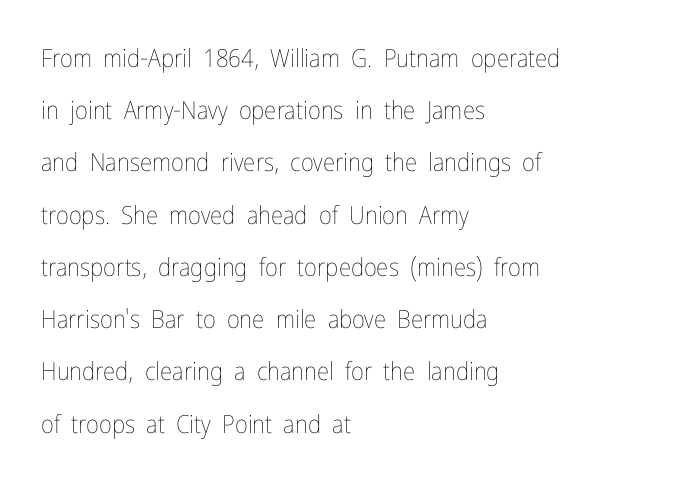
Nobody touched the tracking dial on this one. Horizontal bands of white between lines are thick stripes. Has an underline been added? It has not. A student would call this left alignment; a typographer would say flush left, rag right. Designer's note — italics off, roman on. Compared with a typical body face, this is equally light or lighter still.
